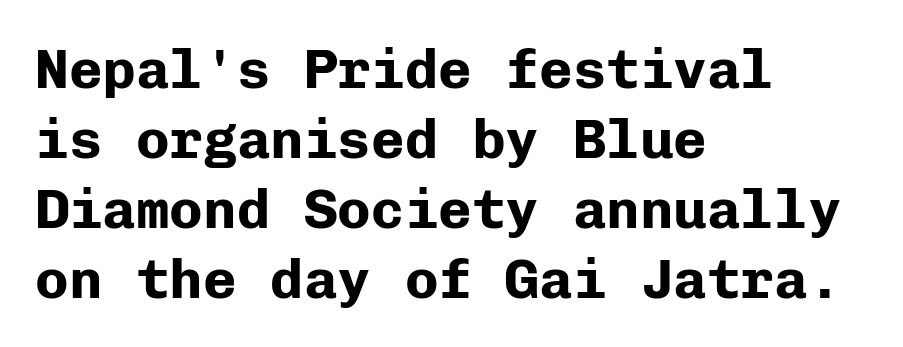
Q: Is the text bold? A: Yes.
Q: Is the text italic (slanted)? A: No, it is upright.
Q: Is the typeface a serif or a sans-serif typeface? A: Sans-serif.
Q: Is the text underlined? A: No.
Q: How is the paragraph aligned? A: Left-aligned.
Q: Is the spacing between letters normal or unusually wide? A: Normal.
Q: Is the spacing between lines tight, normal or loose? A: Normal.
Q: Width (condensed, normal, or wide)? A: Normal.
Q: Stroke contrast? A: Low.
Q: x-height? A: Medium.
Q: Monospaced? A: Yes.
